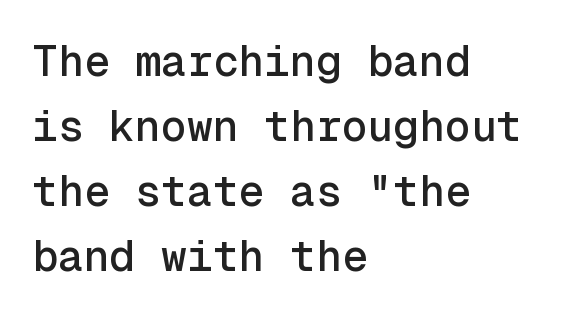
Q: Is the text italic (slanted)? A: No, it is upright.
Q: Is the typeface a serif or a sans-serif typeface? A: Sans-serif.
Q: Is the text underlined? A: No.
Q: How is the paragraph aligned? A: Left-aligned.
Q: Is the spacing between letters normal or unusually wide? A: Normal.
Q: Is the spacing between lines tight, normal or loose? A: Normal.
Q: Width (condensed, normal, or wide)? A: Normal.
Q: x-height? A: Medium.
Q: Monospaced? A: Yes.
